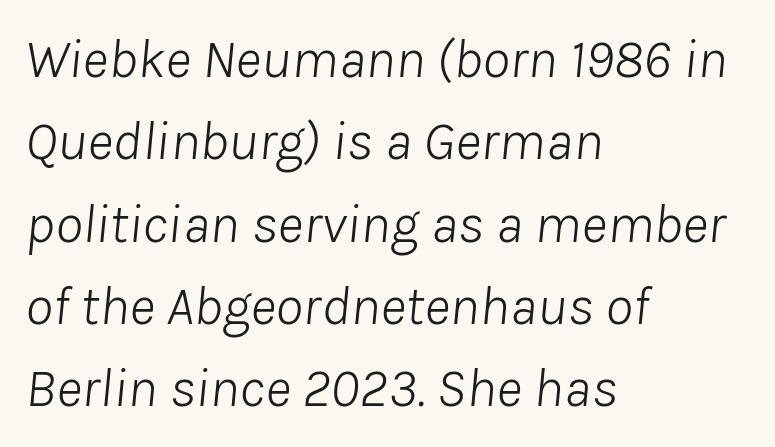
{"italic": "yes", "lean": "right", "slant_degrees": 8, "bold": "no", "weight": "light", "width": "normal", "stroke_contrast": "low", "x_height": "medium", "monospaced": "no", "underline": "no", "align": "left", "line_spacing": "normal", "line_spacing_ratio": 1.47, "letter_spacing": "normal", "letter_spacing_em": 0.0, "glyph_px": 56}
